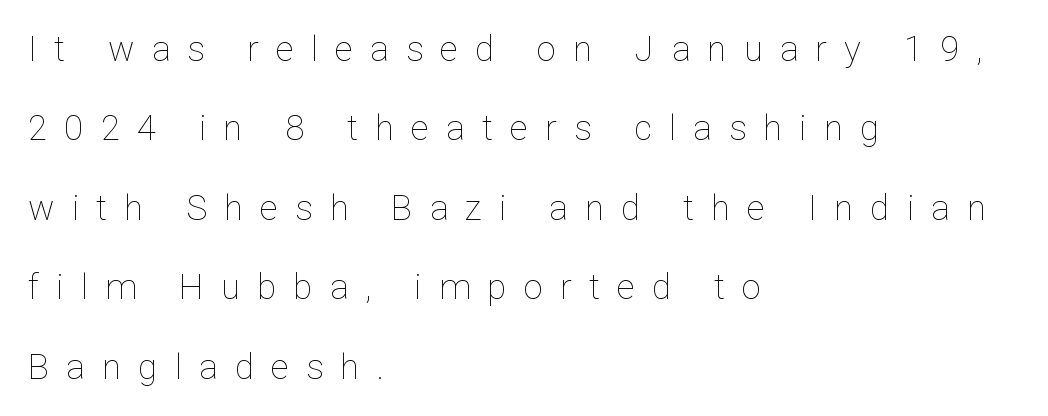
Rendered with straight, roman letterforms. A great deal of white space separates one row of letters from the next. Unbolded letterforms with no extra heft. Anything drawn beneath the words? Only blank space. Proportional: the letters do not fall into vertical columns.
